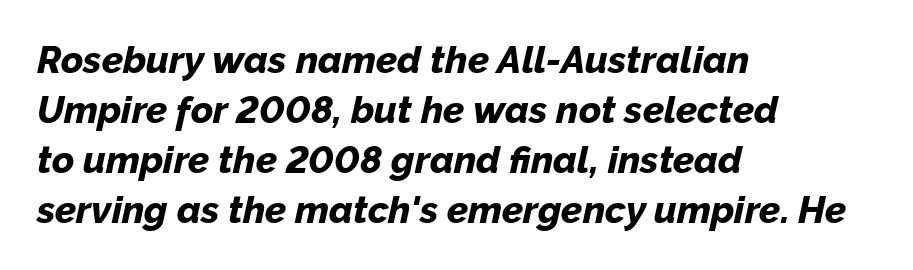
Does the weight exceed regular? Yes, all the way to bold. Lines of text with bare space underneath. The rows are spaced the way most documents space them. The axis of the letterforms is tilted away from vertical.
